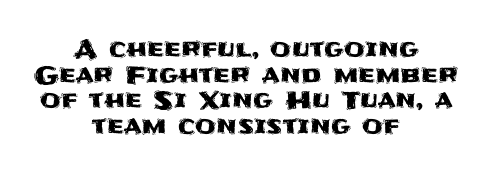
{"italic": "no", "underline": "no", "align": "center", "line_spacing": "tight", "line_spacing_ratio": 1.07, "letter_spacing": "normal", "letter_spacing_em": 0.0, "glyph_px": 24}
